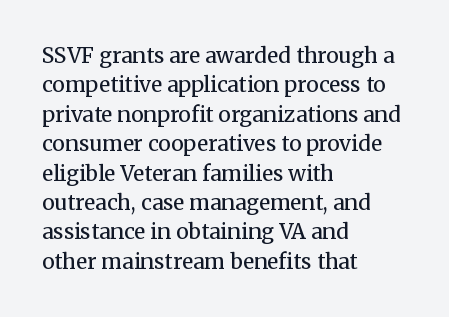
Q: Is the text bold? A: No.
Q: Is the text italic (slanted)? A: No, it is upright.
Q: Is the text underlined? A: No.
Q: How is the paragraph aligned? A: Left-aligned.
Q: Is the spacing between letters normal or unusually wide? A: Normal.
Q: Is the spacing between lines tight, normal or loose? A: Normal.
